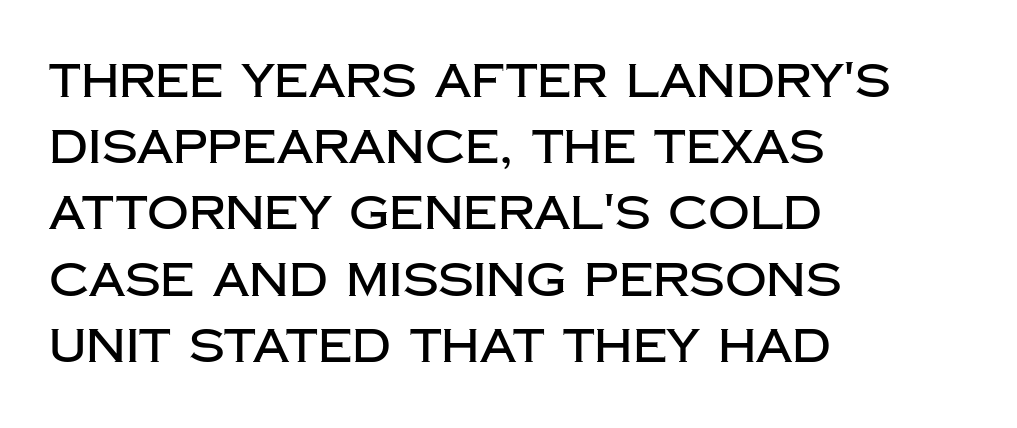
Letter spacing: default. The face used here is a sans, in the tradition of grotesques and geometrics. The passage shown is typed in a proportional face where columns would drift. Each line starts at the same left margin while the right side varies. This is roman type, the default non-slanted kind.
